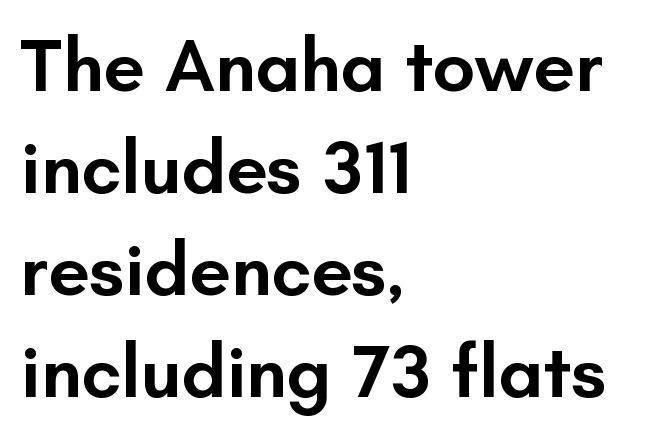
Q: Is the text bold? A: Semi-bold.
Q: Is the text italic (slanted)? A: No, it is upright.
Q: Is the typeface a serif or a sans-serif typeface? A: Sans-serif.
Q: Is the text underlined? A: No.
Q: How is the paragraph aligned? A: Left-aligned.
Q: Is the spacing between letters normal or unusually wide? A: Normal.
Q: Is the spacing between lines tight, normal or loose? A: Normal.
Q: Width (condensed, normal, or wide)? A: Normal.
Q: Stroke contrast? A: Low.
Q: x-height? A: Small.
Q: Monospaced? A: No.
